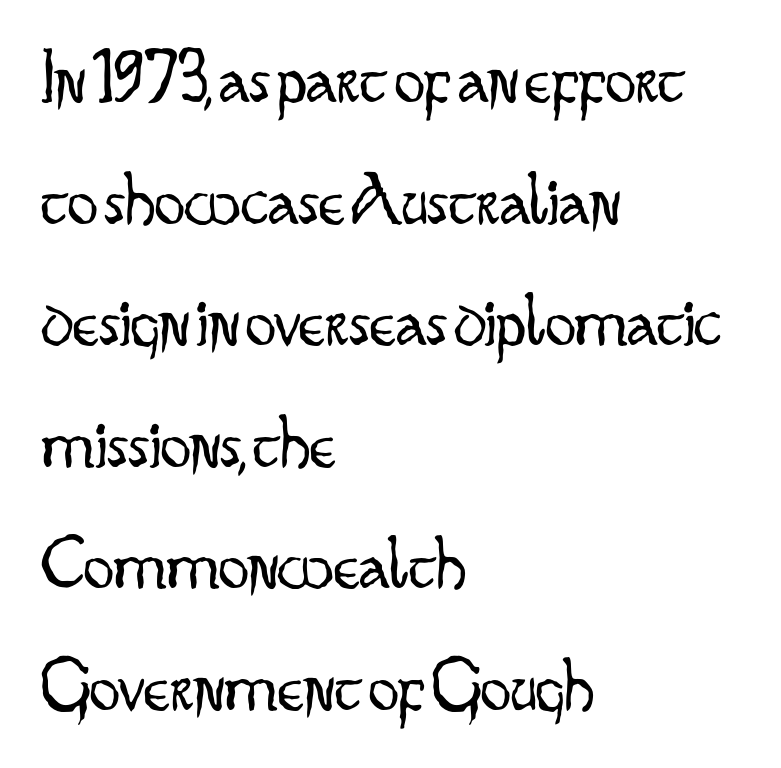
Q: Is the text bold? A: No.
Q: Is the text italic (slanted)? A: No, it is upright.
Q: Is the typeface a serif or a sans-serif typeface? A: Sans-serif.
Q: Is the text underlined? A: No.
Q: How is the paragraph aligned? A: Left-aligned.
Q: Is the spacing between letters normal or unusually wide? A: Normal.
Q: Is the spacing between lines tight, normal or loose? A: Normal.
Q: Width (condensed, normal, or wide)? A: Condensed.
Q: Stroke contrast? A: Low.
Q: x-height? A: Small.
Q: Monospaced? A: No.
